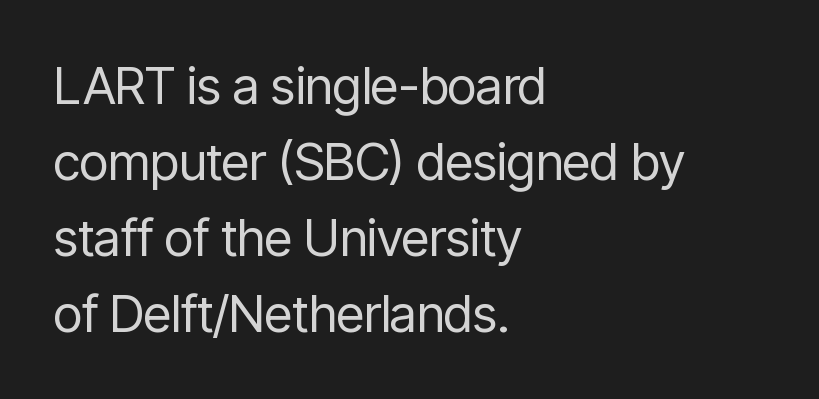
The image shows 51 px regular-weight, condensed sans-serif type, upright; set left-aligned, normal line spacing (1.49x), normal letter spacing, not underlined; low stroke contrast and a medium x-height.
